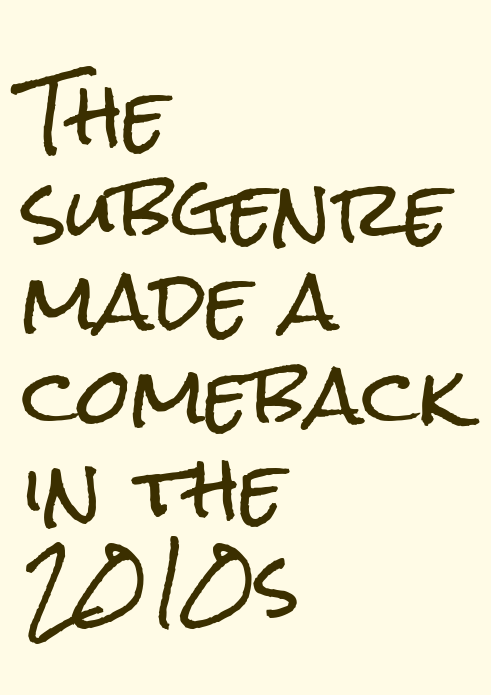
Note: no serifs on the glyphs. Looks like regular typesetting: each glyph gets only the width it needs. The paragraph shown leans on its left margin. The specimen reads as upright at a glance. The type is set solid horizontally, with unmodified tracking.
